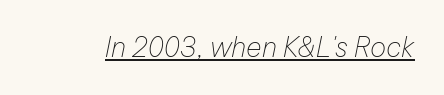
{"italic": "yes", "lean": "right", "slant_degrees": 12, "bold": "no", "underline": "yes", "letter_spacing": "normal", "letter_spacing_em": 0.0, "glyph_px": 27}
